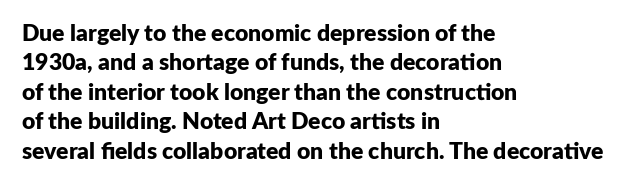
Q: Is the text bold? A: Yes.
Q: Is the text italic (slanted)? A: No, it is upright.
Q: Is the text underlined? A: No.
Q: How is the paragraph aligned? A: Left-aligned.
Q: Is the spacing between letters normal or unusually wide? A: Normal.
Q: Is the spacing between lines tight, normal or loose? A: Normal.
